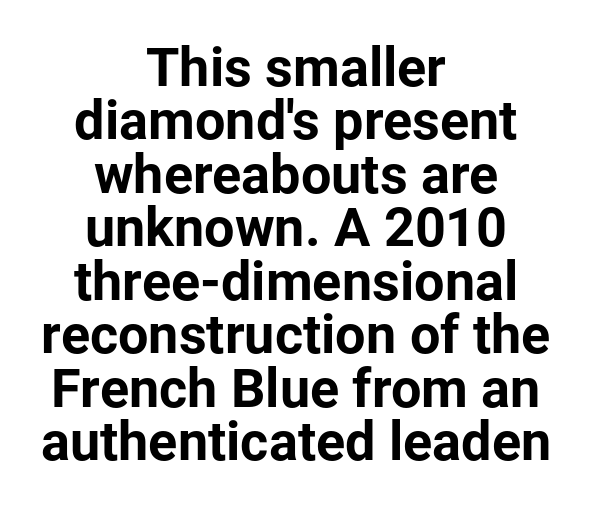
Q: Is the text bold? A: Yes.
Q: Is the text italic (slanted)? A: No, it is upright.
Q: Is the typeface a serif or a sans-serif typeface? A: Sans-serif.
Q: Is the text underlined? A: No.
Q: How is the paragraph aligned? A: Centered.
Q: Is the spacing between letters normal or unusually wide? A: Normal.
Q: Is the spacing between lines tight, normal or loose? A: Tight.
Q: Width (condensed, normal, or wide)? A: Normal.
Q: Stroke contrast? A: Low.
Q: x-height? A: Medium.
Q: Monospaced? A: No.
